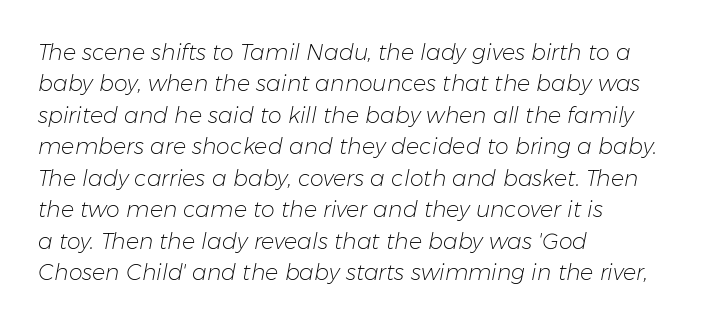
Posture: slanted. The strip under each line holds only bare page. No chunkiness to these letters — they're not bold. A normal amount of white space separates one row of letters from the next. The letterforms sit shoulder to shoulder at normal distance.
